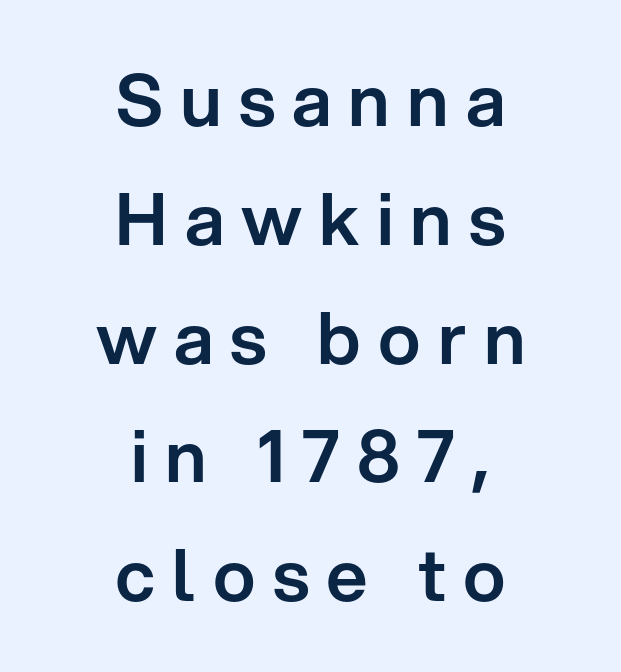
The image shows 72 px sans-serif type, upright; set centered, normal line spacing (1.65x), unusually wide letter spacing (+0.24 em), not underlined; low stroke contrast and a medium x-height.
